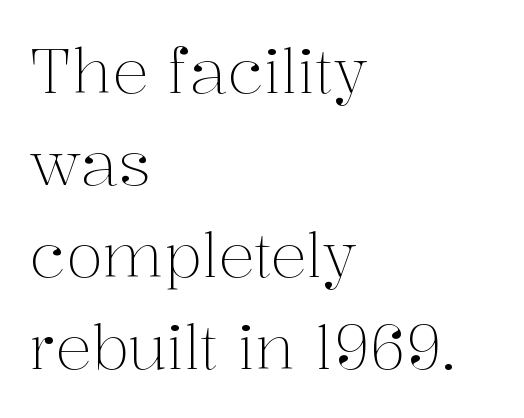
Q: Is the text bold? A: No.
Q: Is the text italic (slanted)? A: No, it is upright.
Q: Is the typeface a serif or a sans-serif typeface? A: Serif.
Q: Is the text underlined? A: No.
Q: How is the paragraph aligned? A: Left-aligned.
Q: Is the spacing between letters normal or unusually wide? A: Normal.
Q: Is the spacing between lines tight, normal or loose? A: Normal.
Q: Width (condensed, normal, or wide)? A: Normal.
Q: Stroke contrast? A: Medium.
Q: x-height? A: Medium.
Q: Monospaced? A: No.
